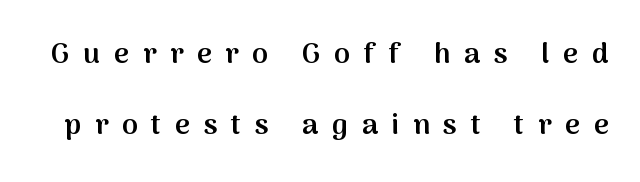
The rendering uses natural spacing where letterforms have individual widths. Interline gaps are noticeably wide in this sample. Check the space under the baseline: it is left empty. The text was rendered using a sans face with plain stroke endings.
